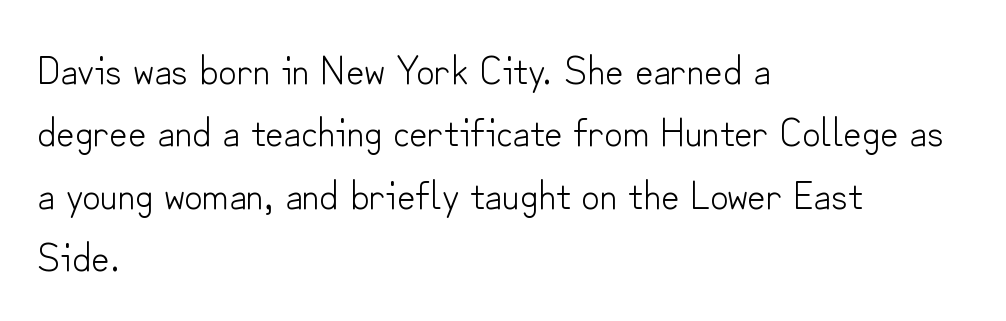
The image shows 40 px light sans-serif type, upright; set left-aligned, normal line spacing (1.56x), normal letter spacing, not underlined; low stroke contrast and a small x-height.
